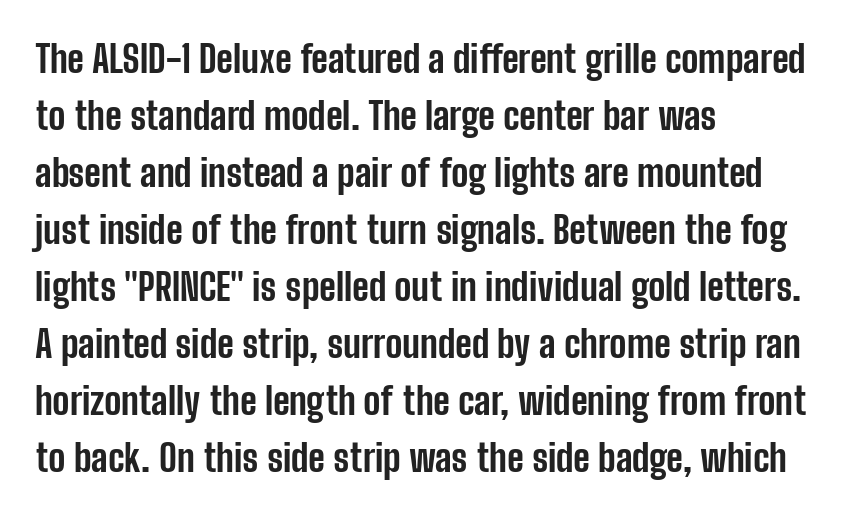
Spacing verdict: proportional, widths tailored to each character. Vertical strokes here are truly vertical. The designer left line spacing at the default. The text was rendered using a sans face with plain stroke endings.
